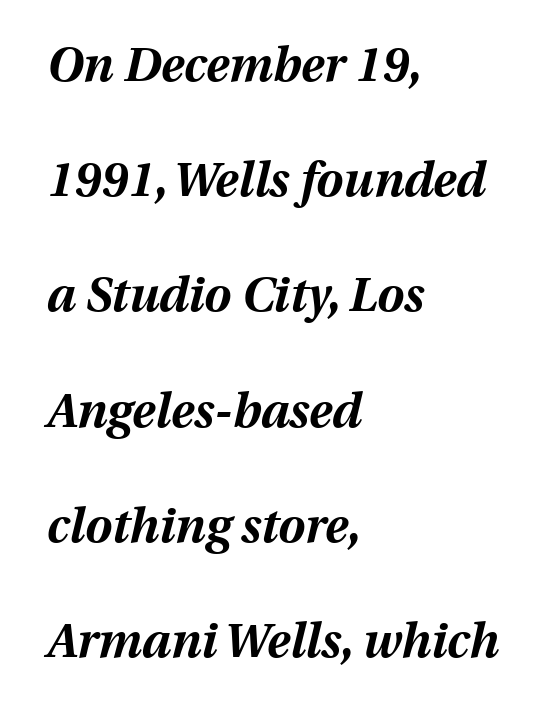
Q: Is the text bold? A: Yes.
Q: Is the text italic (slanted)? A: Yes, it leans right by about 13 degrees.
Q: Is the text underlined? A: No.
Q: How is the paragraph aligned? A: Left-aligned.
Q: Is the spacing between letters normal or unusually wide? A: Normal.
Q: Is the spacing between lines tight, normal or loose? A: Loose.
Q: Width (condensed, normal, or wide)? A: Normal.
Q: Stroke contrast? A: Medium.
Q: x-height? A: Medium.
Q: Monospaced? A: No.
